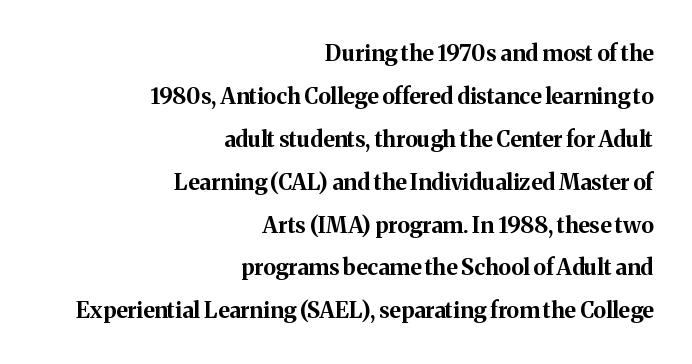
{"italic": "no", "bold": "yes", "underline": "no", "align": "right", "line_spacing": "loose", "line_spacing_ratio": 1.95, "letter_spacing": "normal", "letter_spacing_em": 0.0, "glyph_px": 22}
